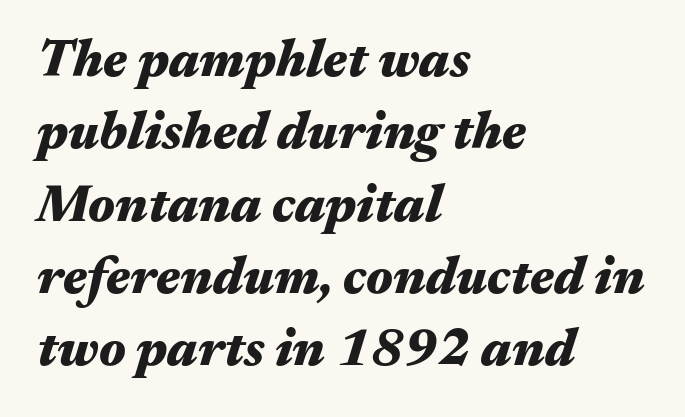
Q: Is the text bold? A: Yes.
Q: Is the text italic (slanted)? A: Yes, it leans right by about 17 degrees.
Q: Is the text underlined? A: No.
Q: How is the paragraph aligned? A: Left-aligned.
Q: Is the spacing between letters normal or unusually wide? A: Normal.
Q: Is the spacing between lines tight, normal or loose? A: Normal.
Q: Width (condensed, normal, or wide)? A: Wide.
Q: Stroke contrast? A: Medium.
Q: x-height? A: Medium.
Q: Monospaced? A: No.
